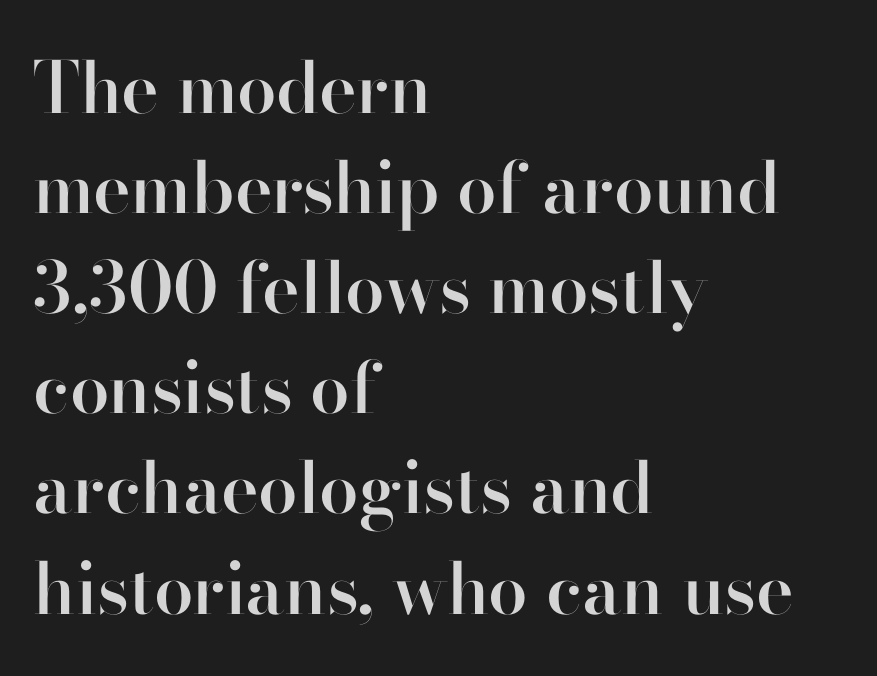
These lines are rendered in a variable-pitch font. Glyph-to-glyph distance matches everyday printed text. The letters stand straight up with perfectly vertical stems. The paragraph shown leans on its left margin.
